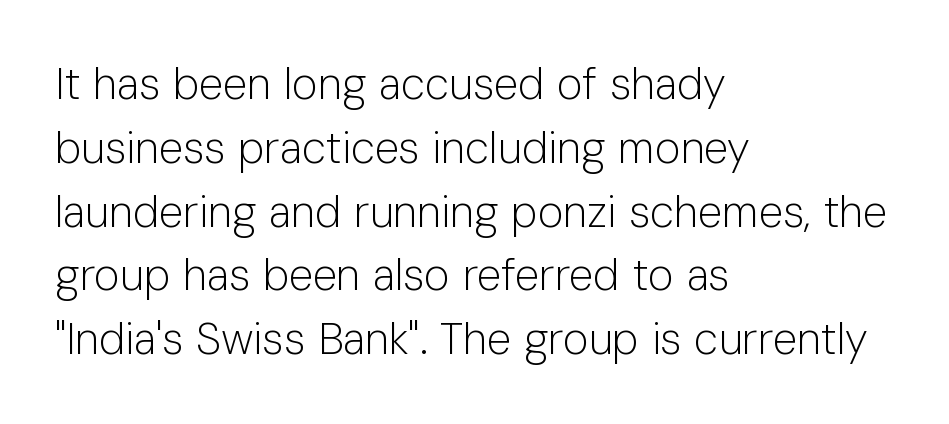
Q: Is the text bold? A: No.
Q: Is the text italic (slanted)? A: No, it is upright.
Q: Is the typeface a serif or a sans-serif typeface? A: Sans-serif.
Q: Is the text underlined? A: No.
Q: How is the paragraph aligned? A: Left-aligned.
Q: Is the spacing between letters normal or unusually wide? A: Normal.
Q: Is the spacing between lines tight, normal or loose? A: Normal.
Q: Width (condensed, normal, or wide)? A: Normal.
Q: Stroke contrast? A: Low.
Q: x-height? A: Medium.
Q: Monospaced? A: No.
